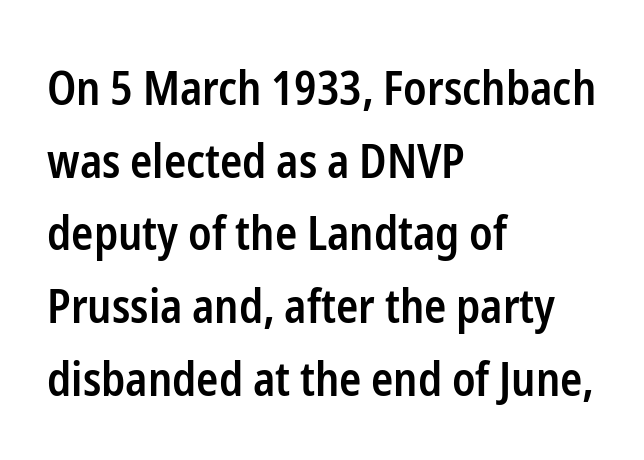
The type sits square on the baseline with zero lean. Notice the strokes are somewhat thickened but not fully heavy: this is a semibold. Think of a printed novel: that variable character pitch is what you see here. This sample uses a sans-serif face. Compared with typical paragraphs, the rows here are spaced about the same.
